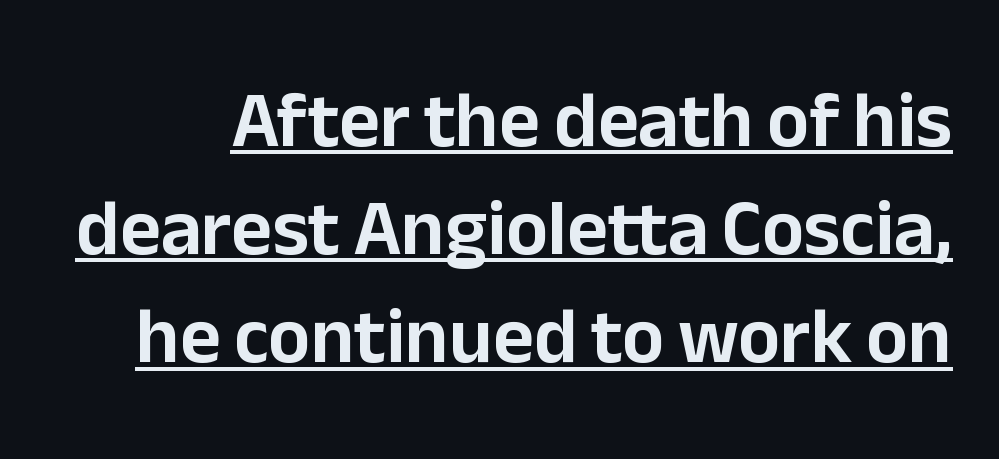
{"serif": "no", "italic": "no", "width": "normal", "stroke_contrast": "low", "x_height": "medium", "monospaced": "no", "underline": "yes", "line_spacing": "normal", "line_spacing_ratio": 1.37, "letter_spacing": "normal", "letter_spacing_em": 0.0, "glyph_px": 79}
